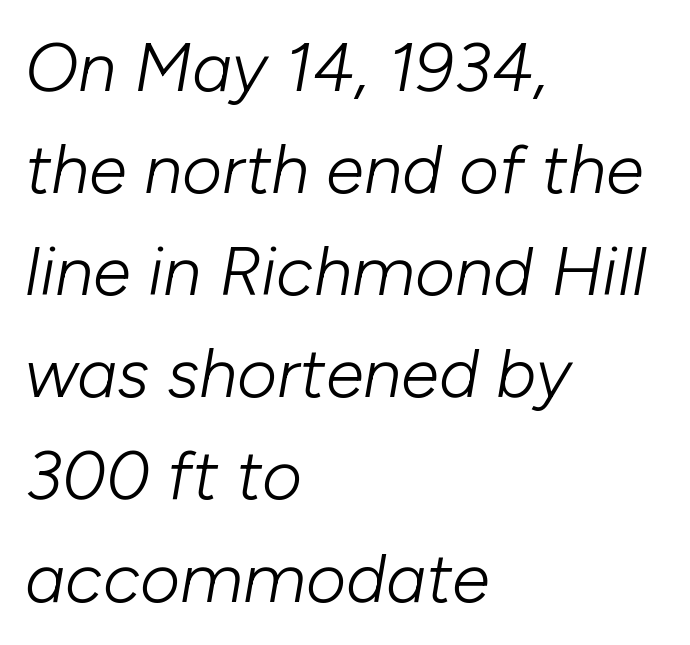
The cut favours lightness, reaching ordinary text weight at its darkest. This sample has the flowing, uneven cadence of proportional lettering. Each line starts at the same left margin while the right side varies. Does the lettering tilt? It does — this is italic. Short note: letters normally spaced.
